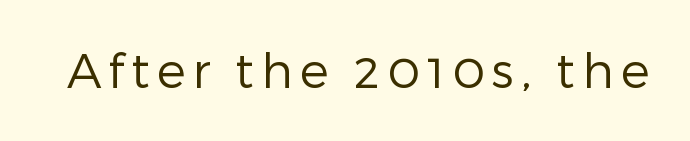
The image shows 48 px regular-weight sans-serif type, upright; set not underlined; low stroke contrast and a medium x-height.
